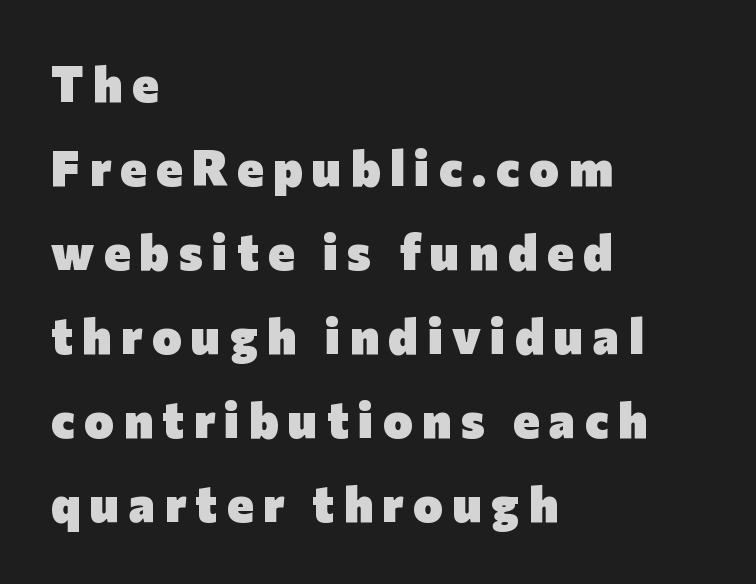
The image shows 50 px heavy sans-serif type, upright; set left-aligned, normal line spacing (1.68x), not underlined; low stroke contrast and a medium x-height.
